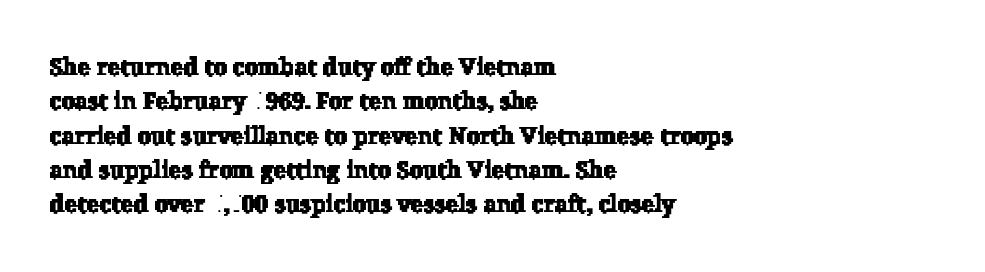
The image shows 24 px text type; set left-aligned, normal line spacing (1.43x), normal letter spacing, not underlined.
